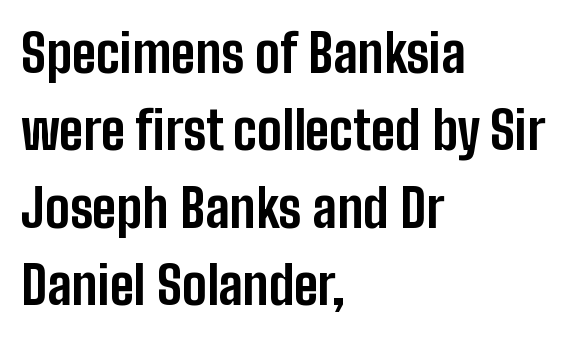
Q: Is the text bold? A: Yes.
Q: Is the text italic (slanted)? A: No, it is upright.
Q: Is the typeface a serif or a sans-serif typeface? A: Sans-serif.
Q: Is the text underlined? A: No.
Q: How is the paragraph aligned? A: Left-aligned.
Q: Is the spacing between letters normal or unusually wide? A: Normal.
Q: Is the spacing between lines tight, normal or loose? A: Normal.
Q: Width (condensed, normal, or wide)? A: Condensed.
Q: Stroke contrast? A: Low.
Q: x-height? A: Medium.
Q: Monospaced? A: No.
